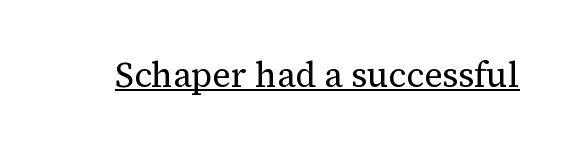
The lettering holds an erect, upright posture throughout. The horizontal fit of the characters is conventional and even. Is this a fixed-width face? No — the glyphs have proportional, varying widths. Stem width sits at or under what a default text font uses.
